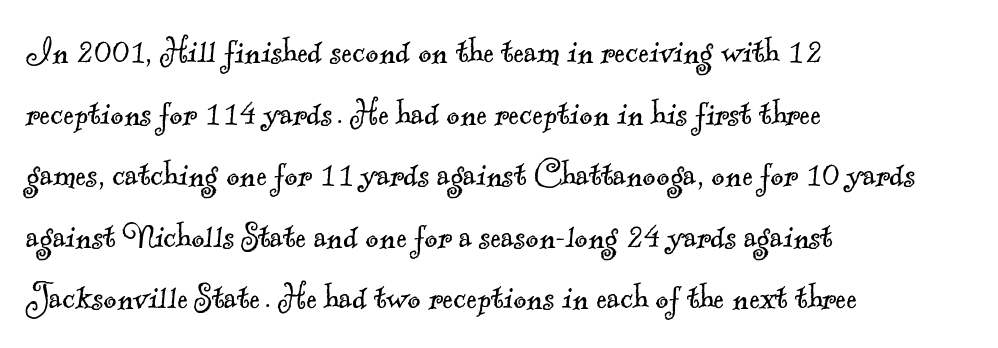
Q: Is the text bold? A: No.
Q: Is the typeface a serif or a sans-serif typeface? A: Serif.
Q: Is the text underlined? A: No.
Q: How is the paragraph aligned? A: Left-aligned.
Q: Is the spacing between letters normal or unusually wide? A: Normal.
Q: Is the spacing between lines tight, normal or loose? A: Normal.
Q: Width (condensed, normal, or wide)? A: Normal.
Q: x-height? A: Small.
Q: Monospaced? A: No.
